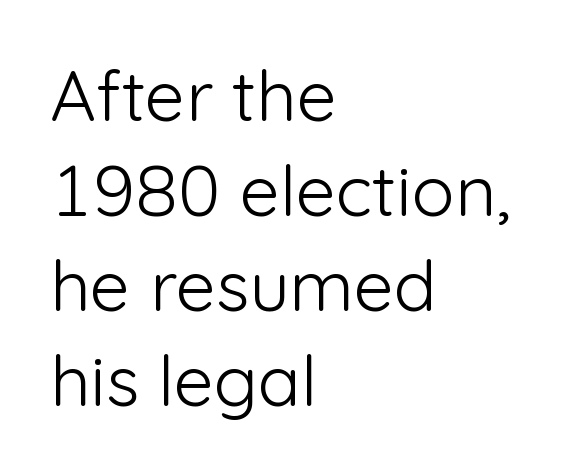
{"serif": "no", "italic": "no", "bold": "no", "weight": "light", "width": "normal", "stroke_contrast": "low", "x_height": "medium", "monospaced": "no", "underline": "no", "align": "left", "line_spacing": "normal", "line_spacing_ratio": 1.34, "letter_spacing": "normal", "letter_spacing_em": 0.0, "glyph_px": 71}
